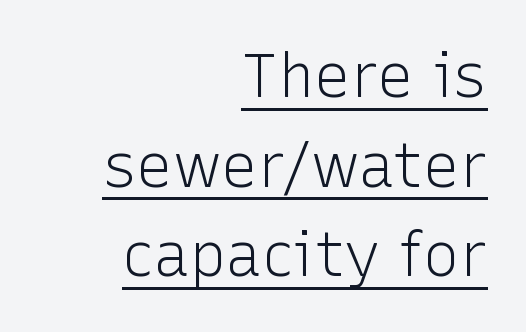
{"serif": "no", "italic": "no", "bold": "no", "weight": "light", "width": "normal", "stroke_contrast": "low", "x_height": "medium", "monospaced": "no", "underline": "yes", "align": "right", "line_spacing": "normal", "line_spacing_ratio": 1.47, "letter_spacing": "normal", "letter_spacing_em": 0.0, "glyph_px": 61}
